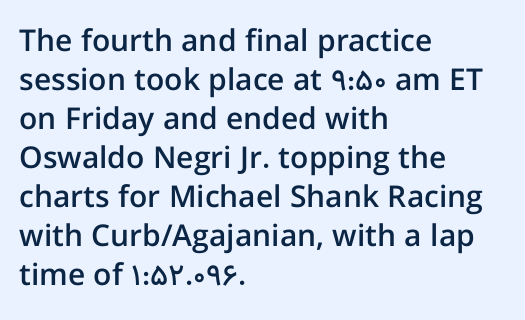
The font's upright variant was chosen for this text. Notice how descenders clear the ascenders below comfortably — that's standard leading. This rendering employs a face without finishing strokes, i.e., a sans-serif. The face used here is proportionally spaced, like ordinary book or web type. In terms of letterspacing, this is plain default setting.
